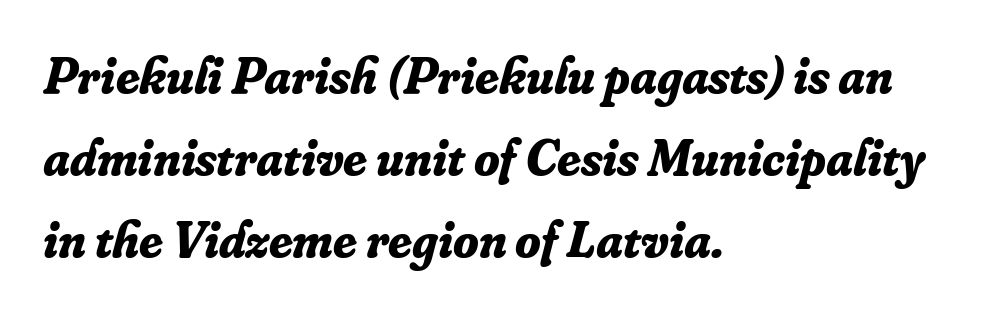
Old-style or modern, the face here clearly has serifs. Students, note that the glyphs here touch the page at normal intervals. Compared with ordinary roman type, these characters are visibly tilted. Bold? Absolutely — the strokes are thick and heavy. The passage shown is typed in a proportional face where columns would drift. A typesetter would call this leading conventional body-copy spacing.
